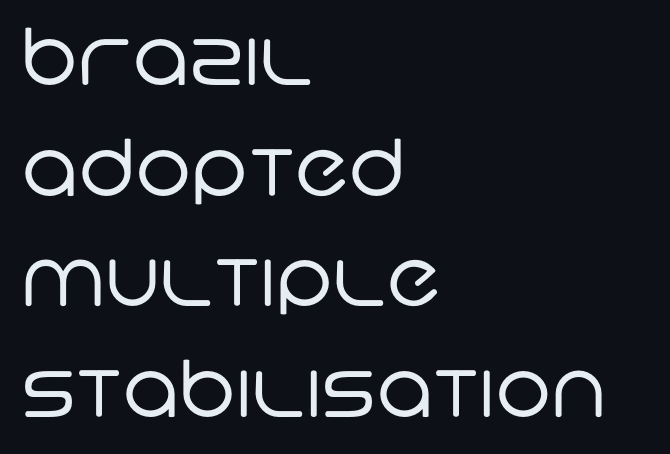
{"serif": "no", "bold": "no", "weight": "regular", "width": "normal", "stroke_contrast": "low", "x_height": "large", "monospaced": "no", "underline": "no", "align": "left", "line_spacing": "normal", "line_spacing_ratio": 1.4, "letter_spacing": "normal", "letter_spacing_em": 0.0, "glyph_px": 79}
